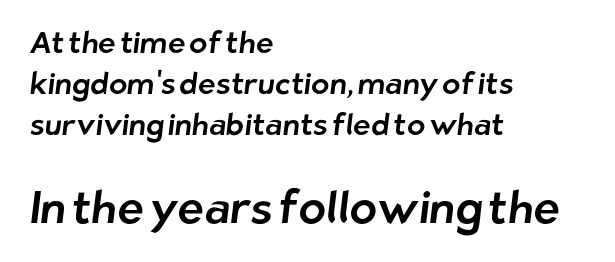
Q: Is the typeface a serif or a sans-serif typeface? A: Sans-serif.
Q: Is the text underlined? A: No.
Q: How is the paragraph aligned? A: Left-aligned.
Q: Is the spacing between letters normal or unusually wide? A: Normal.
Q: Is the spacing between lines tight, normal or loose? A: Normal.
Q: Which block of text is set in a larger size, the first (top) or the second (bottom)? A: The second (bottom) one.
Q: Width (condensed, normal, or wide)? A: Normal.
Q: Stroke contrast? A: Low.
Q: x-height? A: Medium.
Q: Monospaced? A: No.
